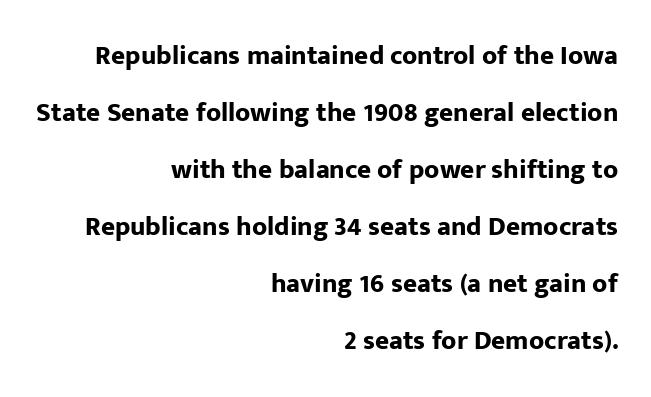
The specimen reads as upright at a glance. Standard letterfit; no display-style spreading of the glyphs. Students, observe: this is what heavily led, spacious text looks like. The face used here has the dense, thick strokes of a bold. The string is rendered with underlining switched off.
